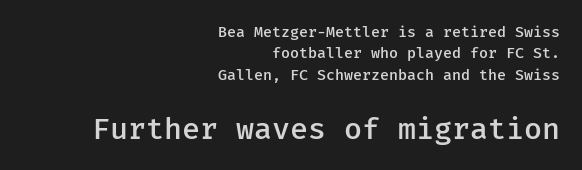
The image shows 30 px semibold sans-serif type, upright; set right-aligned, normal line spacing (1.43x), normal letter spacing, not underlined; the second (bottom) block is 2.0x larger; low stroke contrast and a medium x-height.
